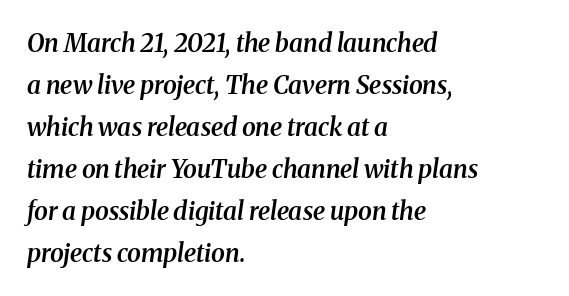
Q: Is the text bold? A: Semi-bold.
Q: Is the text italic (slanted)? A: Yes, it leans right by about 8 degrees.
Q: Is the text underlined? A: No.
Q: How is the paragraph aligned? A: Left-aligned.
Q: Is the spacing between letters normal or unusually wide? A: Normal.
Q: Is the spacing between lines tight, normal or loose? A: Normal.
